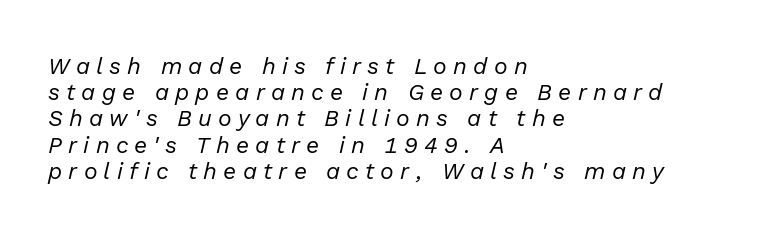
{"italic": "yes", "lean": "right", "slant_degrees": 13, "bold": "no", "underline": "no", "align": "left", "line_spacing": "tight", "line_spacing_ratio": 1.14, "letter_spacing": "wide", "letter_spacing_em": 0.27, "glyph_px": 23}
